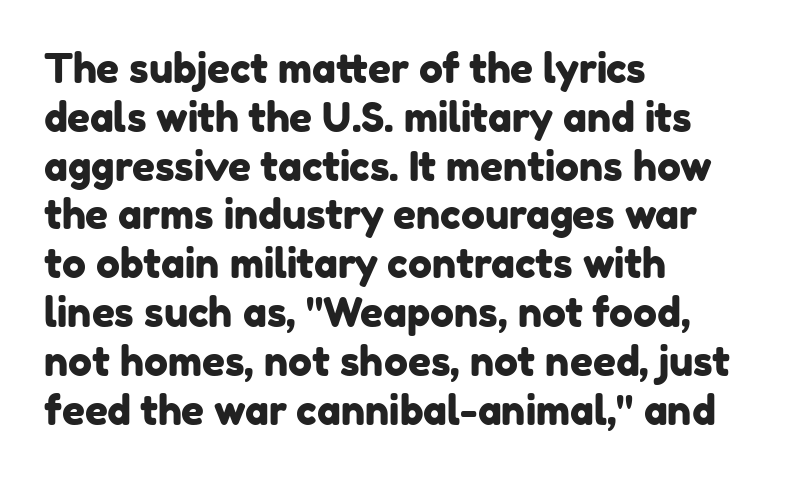
The passage shown is not underscored anywhere. What stands out about the letter spacing? Nothing — it is the standard amount. Leftover space on each line is placed entirely after the last word. Note: no serifs on the glyphs.
